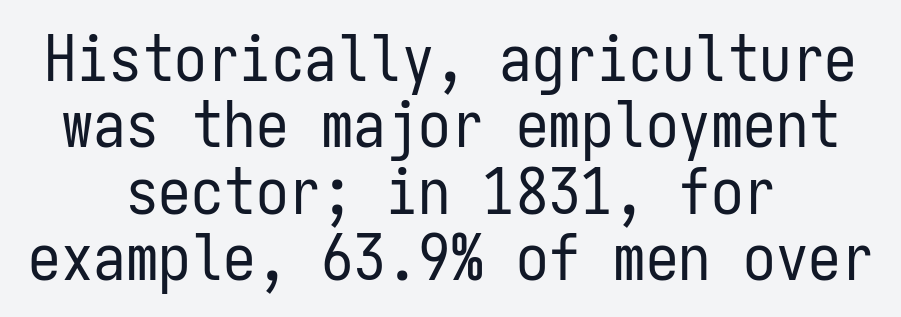
Tracking value appears to be zero — textbook default spacing. Does the type have serifs? No, each stem ends abruptly. Fixed-width glyphs throughout — classic coding-font behaviour. Rendered with straight, roman letterforms. Heft: none added — not bold.
